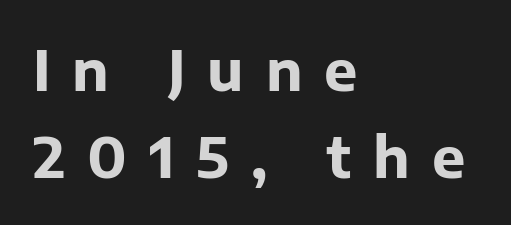
Thick stems and heavy bowls — unmistakably bold. Is the block centered? No — it sits flush against the left margin. The letters stand straight up with perfectly vertical stems. Glyph-to-glyph distance is far greater than everyday printed text. To sum up the face: it is a sans, with no serifs. The passage shown stacks its lines at a standard gap.
